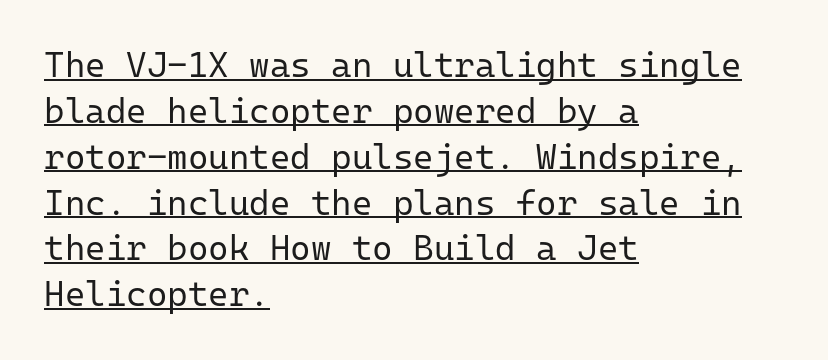
The image shows 35 px regular-weight sans-serif type, upright, monospaced; set left-aligned, normal line spacing (1.31x), normal letter spacing, underlined; low stroke contrast and a medium x-height.
